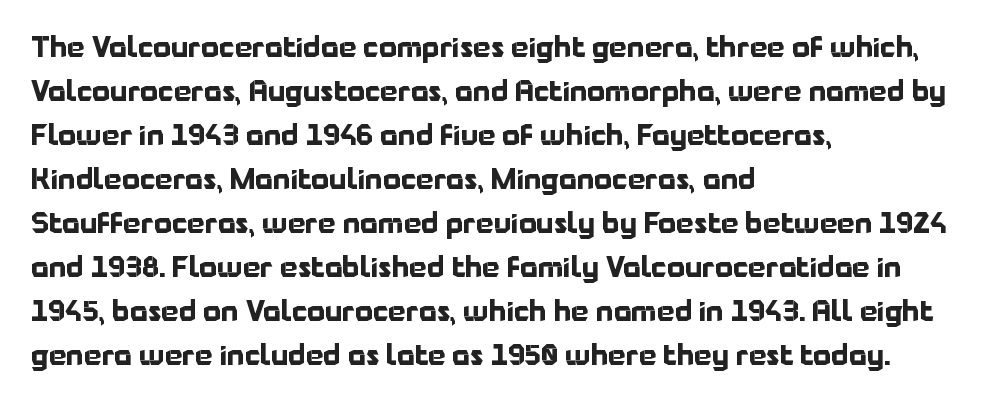
{"serif": "no", "italic": "no", "bold": "yes", "weight": "bold", "width": "normal", "stroke_contrast": "low", "x_height": "medium", "monospaced": "no", "underline": "no", "align": "left", "line_spacing": "normal", "line_spacing_ratio": 1.57, "letter_spacing": "normal", "letter_spacing_em": 0.0, "glyph_px": 28}
